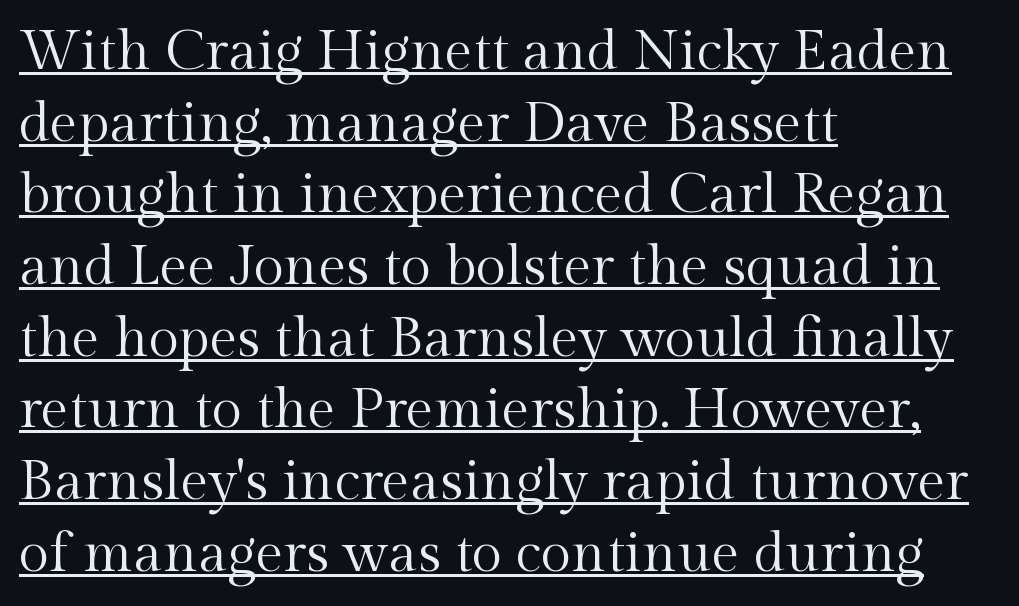
The letters sit at their default tracking, neither squeezed nor spread. Do the characters align in a grid? No, the font is proportional. Classification — serif. Italic? Not at all — the glyphs are vertical. The lines in this sample share a left origin and differ only in where they stop. This reads as an unemphasized weight, regular at the heaviest.
